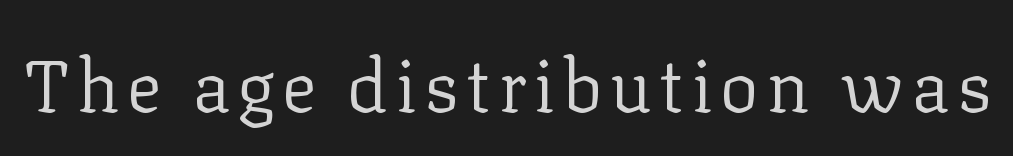
The image shows 73 px regular-weight serif type, upright; set not underlined; low stroke contrast and a medium x-height.
